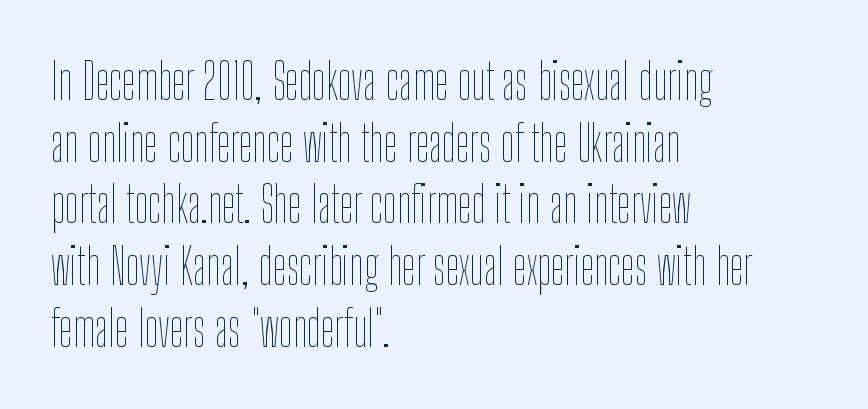
{"italic": "no", "bold": "no", "weight": "thin", "width": "condensed", "stroke_contrast": "low", "x_height": "medium", "monospaced": "no", "underline": "no", "align": "left", "line_spacing": "normal", "line_spacing_ratio": 1.26, "letter_spacing": "normal", "letter_spacing_em": 0.0, "glyph_px": 49}
